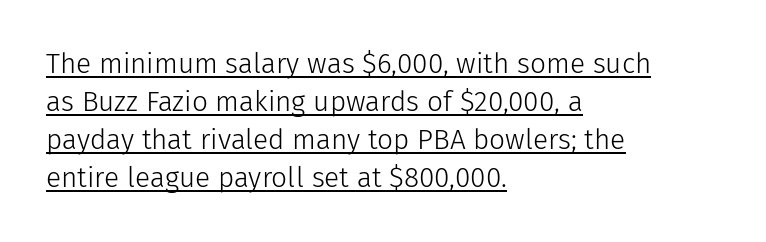
The image shows 28 px light sans-serif type, upright; set left-aligned, normal line spacing (1.36x), normal letter spacing, underlined; low stroke contrast and a medium x-height.
